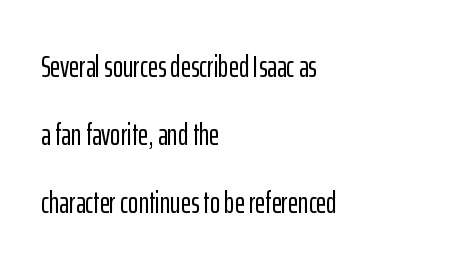
Q: Is the text italic (slanted)? A: No, it is upright.
Q: Is the typeface a serif or a sans-serif typeface? A: Sans-serif.
Q: Is the text underlined? A: No.
Q: How is the paragraph aligned? A: Left-aligned.
Q: Is the spacing between letters normal or unusually wide? A: Normal.
Q: Is the spacing between lines tight, normal or loose? A: Loose.
Q: Width (condensed, normal, or wide)? A: Condensed.
Q: Stroke contrast? A: Low.
Q: x-height? A: Medium.
Q: Monospaced? A: No.
